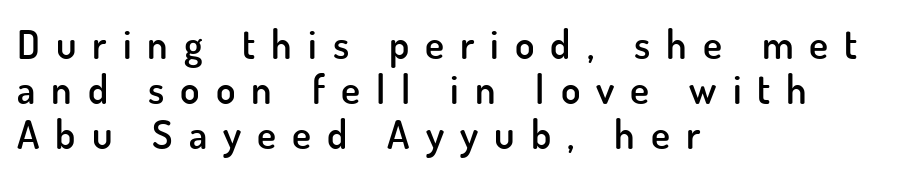
The letters are semibold — heavier than regular but short of a full bold. Very little white space separates one row of letters from the next. Characters remain perfectly vertical along every line. Has an underline been added? It has not. Character widths vary here, with narrow letters taking less room than wide ones. The font family rendered here belongs to the sans-serif group.
